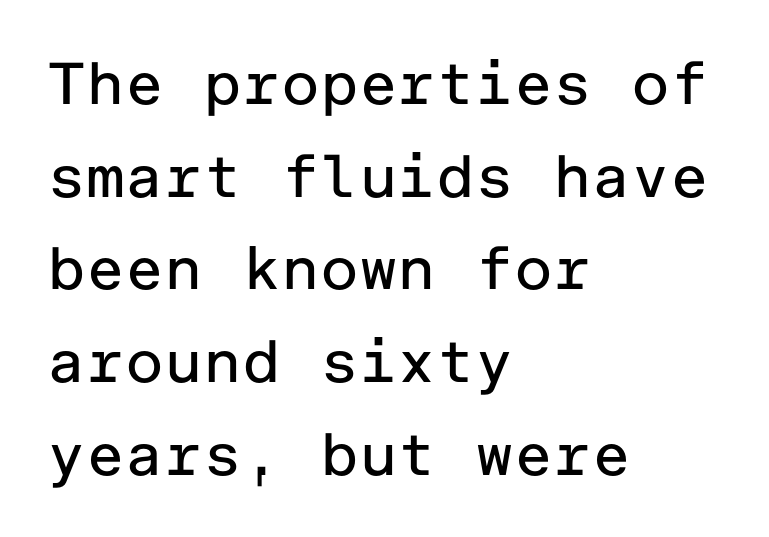
The lines sit at an ordinary, default distance from one another. No feet cap the strokes, marking this as sans-serif type. Plain, unruled lines of type. Characters remain perfectly vertical along every line. The typesetter chose a ragged-right arrangement here.
